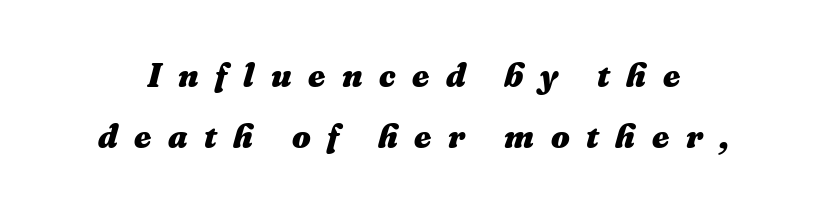
{"italic": "yes", "lean": "right", "slant_degrees": 16, "bold": "yes", "weight": "heavy", "width": "normal", "stroke_contrast": "medium", "x_height": "medium", "monospaced": "no", "underline": "no", "line_spacing_ratio": 1.85, "letter_spacing": "wide", "letter_spacing_em": 0.5, "glyph_px": 33}
